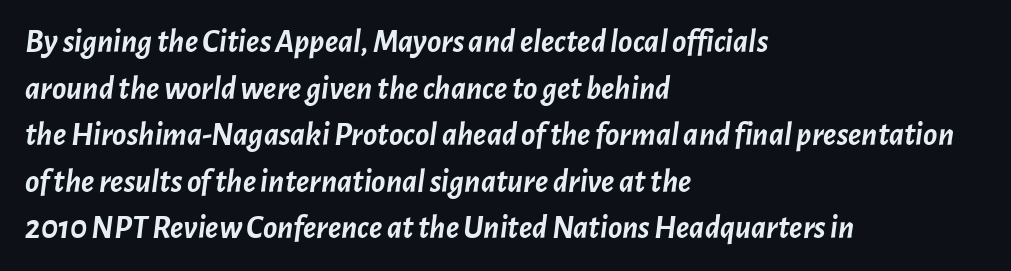
The image shows 33 px semibold type, italic (leaning right); set left-aligned, normal line spacing (1.41x), normal letter spacing, not underlined; low stroke contrast and a medium x-height.
